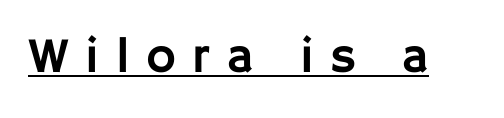
Classification — sans serif. Every character sits straight up, as roman type does. The sample's only ornament is a line tracing under the words. Spacing between characters has been opened up far beyond the box default. The face used here is proportionally spaced, like ordinary book or web type.
